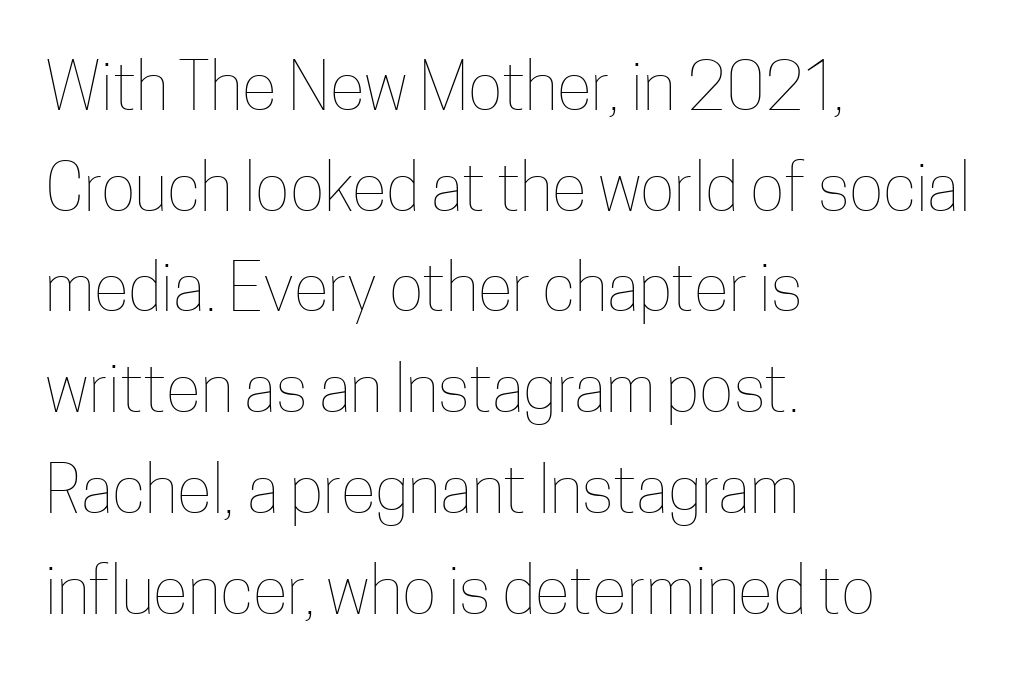
The image shows 65 px thin, condensed type, upright; set left-aligned, normal line spacing (1.55x), normal letter spacing, not underlined; low stroke contrast and a medium x-height.
